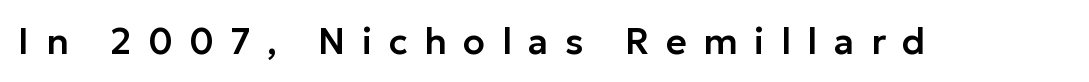
The image shows 36 px sans-serif type, upright; set unusually wide letter spacing (+0.46 em), not underlined; low stroke contrast and a medium x-height.
